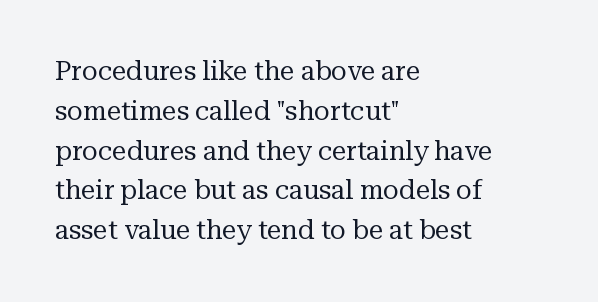
The image shows 26 px text type, upright; set left-aligned, normal line spacing (1.53x), normal letter spacing, not underlined.
